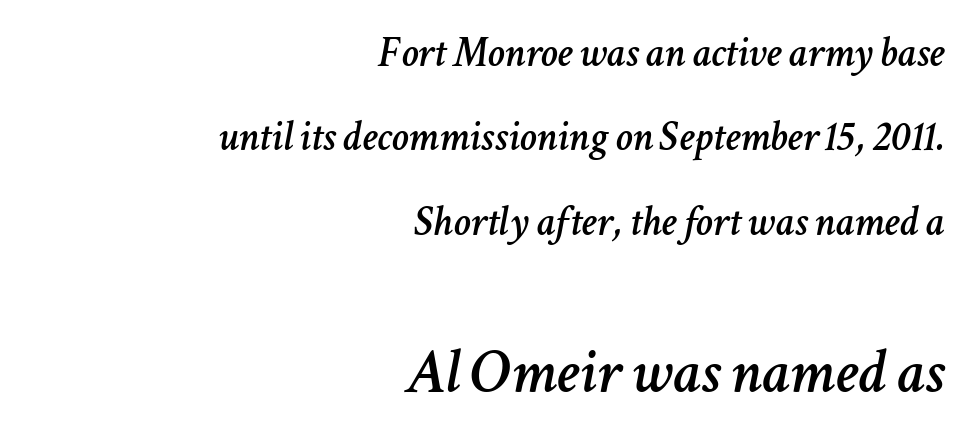
{"italic": "yes", "lean": "right", "slant_degrees": 11, "width": "normal", "stroke_contrast": "low", "x_height": "medium", "monospaced": "no", "underline": "no", "align": "right", "line_spacing": "loose", "line_spacing_ratio": 1.96, "letter_spacing": "normal", "letter_spacing_em": 0.0, "larger_block": "second", "size_ratio": 1.49, "glyph_px": 64}
